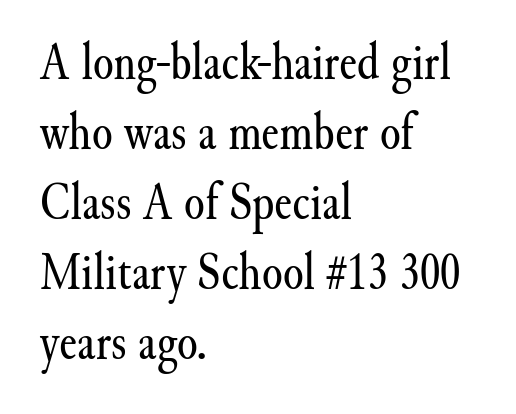
The image shows 53 px regular-weight serif type, upright; set left-aligned, normal line spacing (1.32x), normal letter spacing, not underlined; medium stroke contrast and a small x-height.
